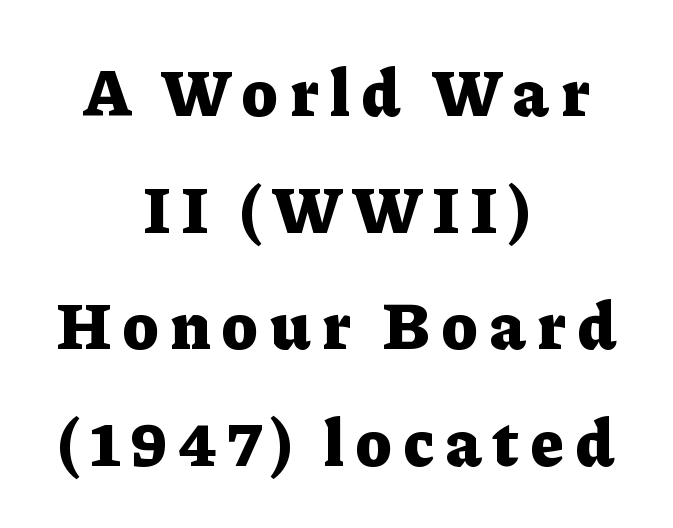
Q: Is the text bold? A: Yes.
Q: Is the text italic (slanted)? A: No, it is upright.
Q: Is the typeface a serif or a sans-serif typeface? A: Serif.
Q: Is the text underlined? A: No.
Q: How is the paragraph aligned? A: Centered.
Q: Width (condensed, normal, or wide)? A: Normal.
Q: Stroke contrast? A: Low.
Q: x-height? A: Medium.
Q: Monospaced? A: No.
